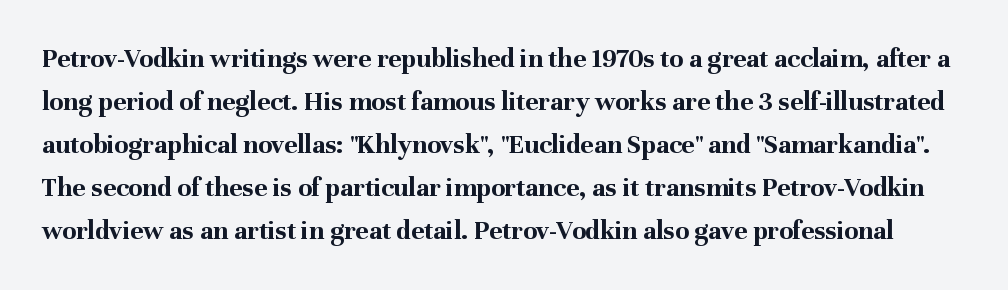
The image shows 28 px bold serif type, upright; set normal line spacing (1.54x), normal letter spacing, not underlined; medium stroke contrast and a medium x-height.
